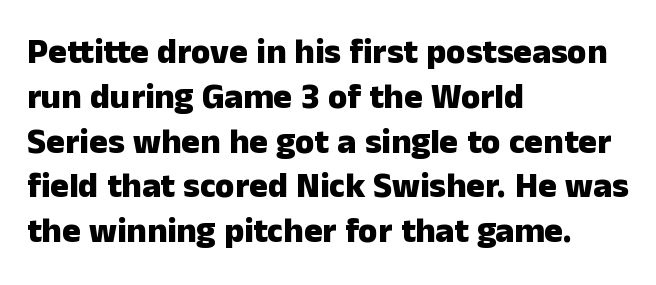
Q: Is the text bold? A: Yes.
Q: Is the text italic (slanted)? A: No, it is upright.
Q: Is the typeface a serif or a sans-serif typeface? A: Sans-serif.
Q: Is the text underlined? A: No.
Q: How is the paragraph aligned? A: Left-aligned.
Q: Is the spacing between letters normal or unusually wide? A: Normal.
Q: Is the spacing between lines tight, normal or loose? A: Normal.
Q: Width (condensed, normal, or wide)? A: Normal.
Q: Stroke contrast? A: Low.
Q: x-height? A: Medium.
Q: Monospaced? A: No.
